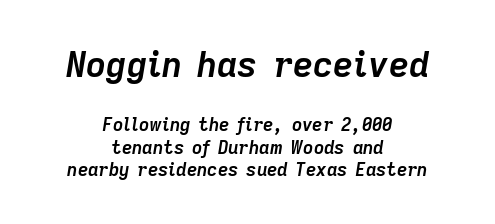
Q: Is the text bold? A: Yes.
Q: Is the text italic (slanted)? A: Yes, it leans right by about 9 degrees.
Q: Is the text underlined? A: No.
Q: How is the paragraph aligned? A: Centered.
Q: Is the spacing between letters normal or unusually wide? A: Normal.
Q: Which block of text is set in a larger size, the first (top) or the second (bottom)? A: The first (top) one.
Q: Width (condensed, normal, or wide)? A: Normal.
Q: Stroke contrast? A: Low.
Q: x-height? A: Medium.
Q: Monospaced? A: No.
